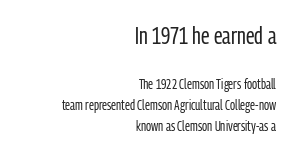
{"italic": "no", "bold": "no", "underline": "no", "align": "right", "line_spacing": "normal", "line_spacing_ratio": 1.5, "letter_spacing": "normal", "letter_spacing_em": 0.0, "larger_block": "first", "size_ratio": 1.71, "glyph_px": 24}
